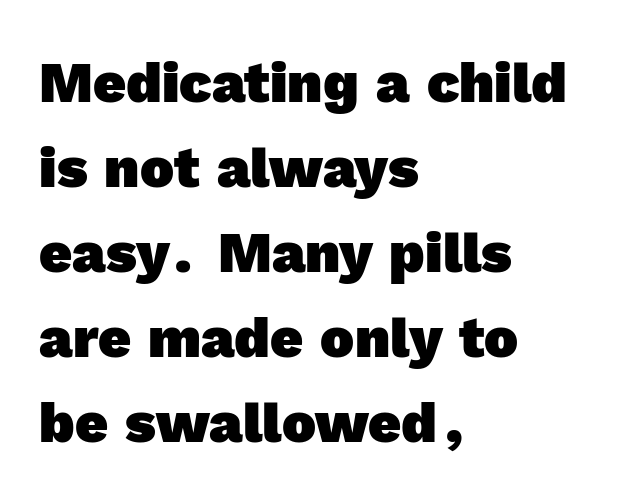
You could not count columns in this text — the font is proportionally spaced. Each letter's strokes conclude bluntly, with no projecting serifs. Casual observation: everything's shoved over to the left. Baseline-to-baseline distance is the conventional proportion of letter height. Heavy, bold letterforms. Each row of text sits above clean, open space.
